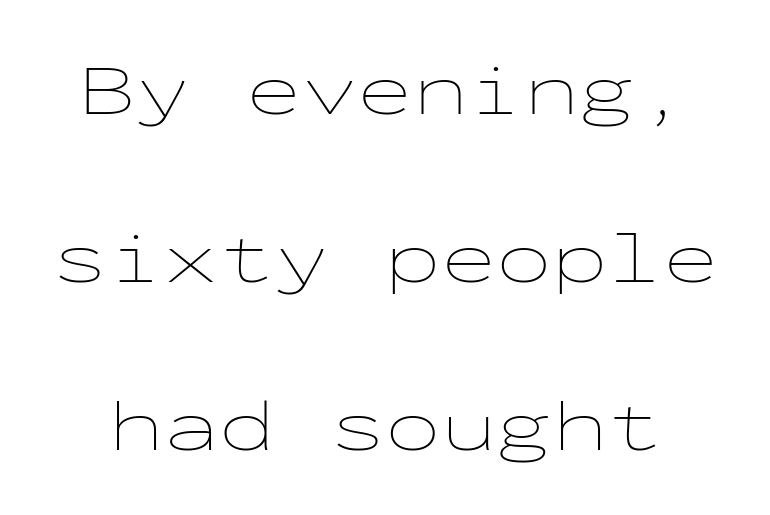
{"italic": "no", "bold": "no", "weight": "thin", "width": "wide", "stroke_contrast": "low", "x_height": "medium", "monospaced": "yes", "underline": "no", "line_spacing": "loose", "line_spacing_ratio": 2.27, "letter_spacing": "normal", "letter_spacing_em": 0.0, "glyph_px": 74}
